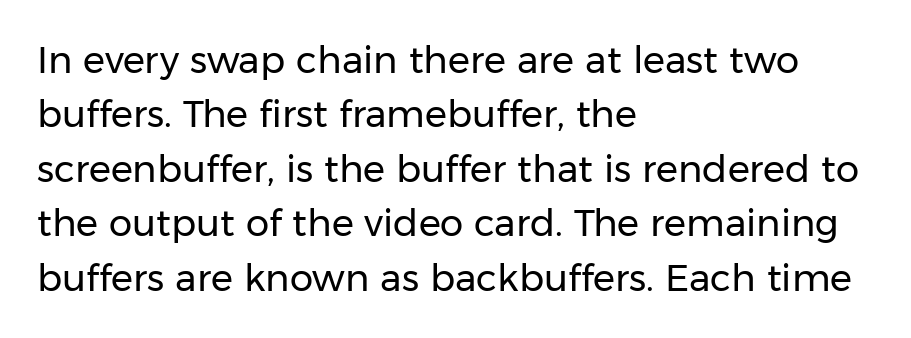
Q: Is the text bold? A: No.
Q: Is the text italic (slanted)? A: No, it is upright.
Q: Is the typeface a serif or a sans-serif typeface? A: Sans-serif.
Q: Is the text underlined? A: No.
Q: How is the paragraph aligned? A: Left-aligned.
Q: Is the spacing between letters normal or unusually wide? A: Normal.
Q: Is the spacing between lines tight, normal or loose? A: Normal.
Q: Width (condensed, normal, or wide)? A: Normal.
Q: Stroke contrast? A: Low.
Q: x-height? A: Medium.
Q: Monospaced? A: No.
